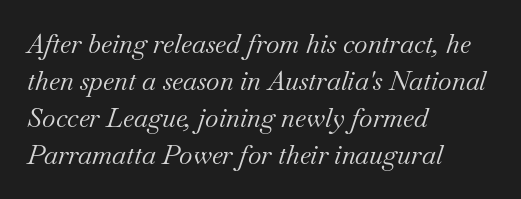
{"italic": "yes", "lean": "right", "slant_degrees": 18, "bold": "no", "underline": "no", "align": "left", "line_spacing": "normal", "line_spacing_ratio": 1.42, "letter_spacing": "normal", "letter_spacing_em": 0.0, "glyph_px": 26}
